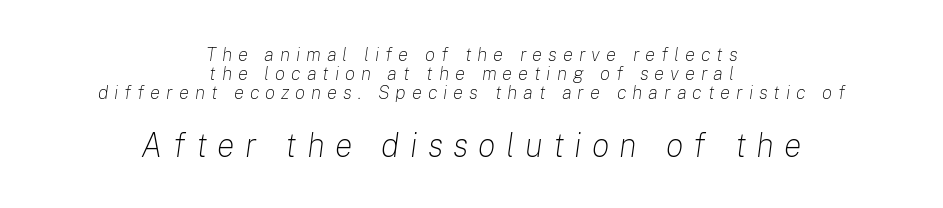
{"italic": "yes", "lean": "right", "slant_degrees": 8, "bold": "no", "weight": "light", "width": "normal", "stroke_contrast": "low", "x_height": "medium", "monospaced": "no", "underline": "no", "align": "center", "line_spacing": "tight", "line_spacing_ratio": 1.0, "letter_spacing": "wide", "letter_spacing_em": 0.31, "larger_block": "second", "size_ratio": 1.74, "glyph_px": 33}
